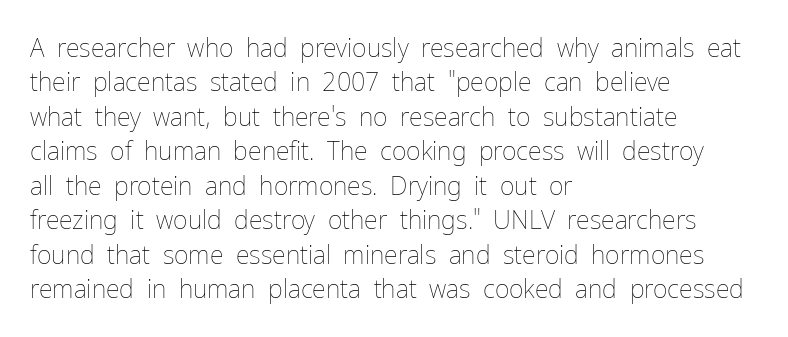
The image shows 25 px text type, upright; set left-aligned, normal line spacing (1.38x), normal letter spacing, not underlined.
